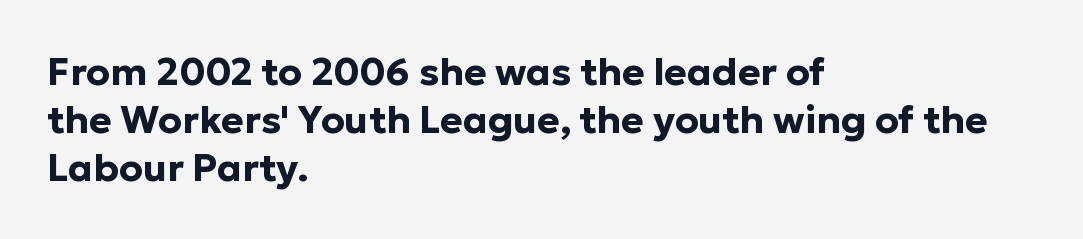
Q: Is the text bold? A: Yes.
Q: Is the text italic (slanted)? A: No, it is upright.
Q: Is the typeface a serif or a sans-serif typeface? A: Sans-serif.
Q: Is the text underlined? A: No.
Q: How is the paragraph aligned? A: Left-aligned.
Q: Is the spacing between letters normal or unusually wide? A: Normal.
Q: Is the spacing between lines tight, normal or loose? A: Normal.
Q: Width (condensed, normal, or wide)? A: Normal.
Q: Stroke contrast? A: Low.
Q: x-height? A: Medium.
Q: Monospaced? A: No.
